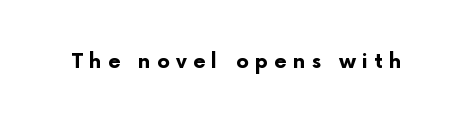
This rendering widens character spacing well past its baseline value. The specimen omits any rule beneath the text block's lines. This sample uses an upright cut, with every glyph sitting square on the baseline. Notice how thick the strokes are: this is what a full bold looks like.
